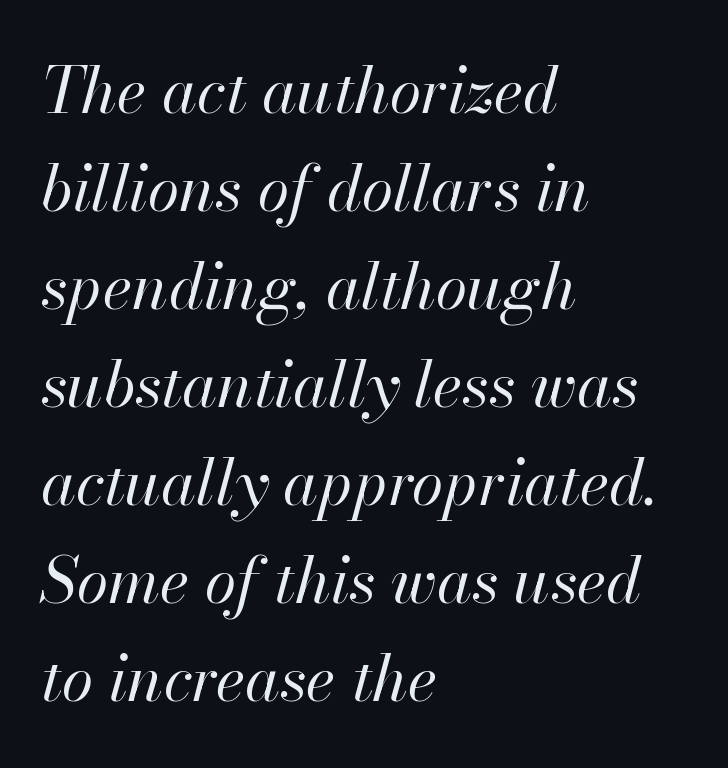
The line texture is even and compact thanks to regular tracking. Reading down the block, your eye returns to a fixed left position each line. A normal amount of white space separates one row of letters from the next. The letters are slanted; this is an italic face. The letterforms sit at book weight or below.
